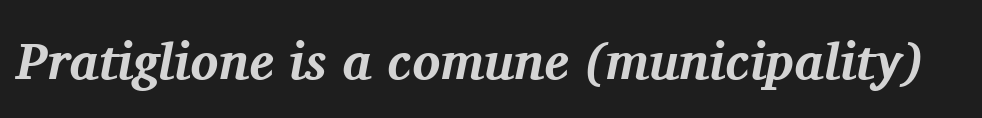
{"serif": "yes", "italic": "yes", "lean": "right", "slant_degrees": 11, "bold": "yes", "weight": "bold", "width": "normal", "stroke_contrast": "medium", "x_height": "medium", "monospaced": "no", "underline": "no", "letter_spacing": "normal", "letter_spacing_em": 0.0, "glyph_px": 52}
